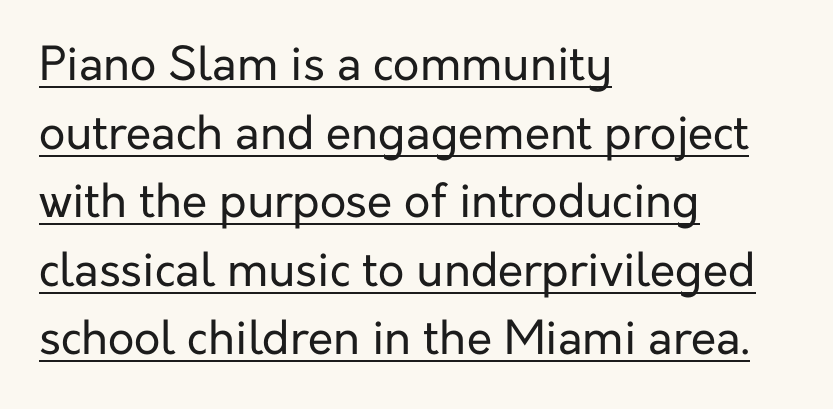
{"serif": "no", "italic": "no", "bold": "no", "weight": "regular", "width": "normal", "stroke_contrast": "low", "x_height": "medium", "monospaced": "no", "underline": "yes", "align": "left", "line_spacing": "normal", "line_spacing_ratio": 1.49, "letter_spacing": "normal", "letter_spacing_em": 0.0, "glyph_px": 46}
